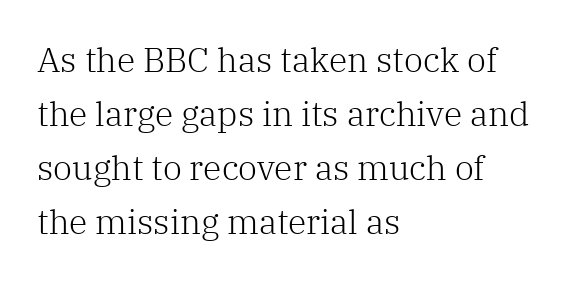
Q: Is the text bold? A: No.
Q: Is the text italic (slanted)? A: No, it is upright.
Q: Is the typeface a serif or a sans-serif typeface? A: Serif.
Q: Is the text underlined? A: No.
Q: How is the paragraph aligned? A: Left-aligned.
Q: Is the spacing between letters normal or unusually wide? A: Normal.
Q: Is the spacing between lines tight, normal or loose? A: Normal.
Q: Width (condensed, normal, or wide)? A: Normal.
Q: Stroke contrast? A: Low.
Q: x-height? A: Medium.
Q: Monospaced? A: No.
